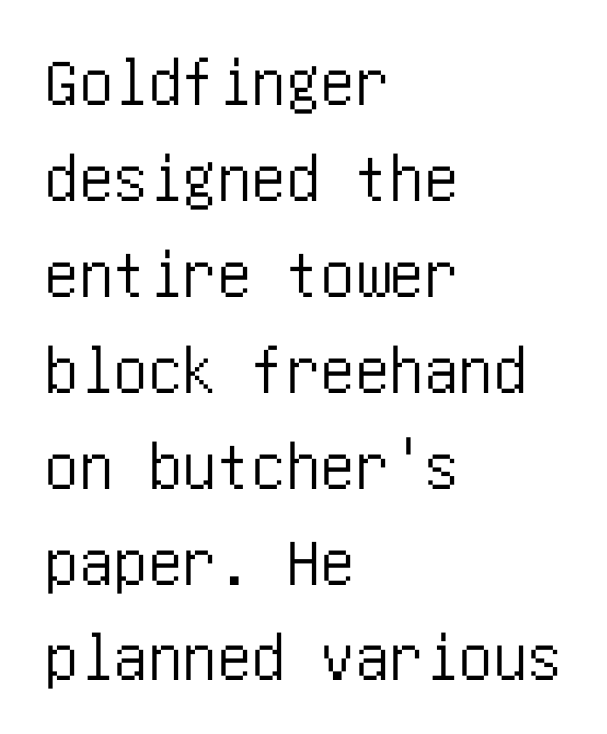
The image shows 69 px condensed sans-serif type, upright; set left-aligned, normal line spacing (1.39x), normal letter spacing, not underlined; low stroke contrast and a large x-height.
